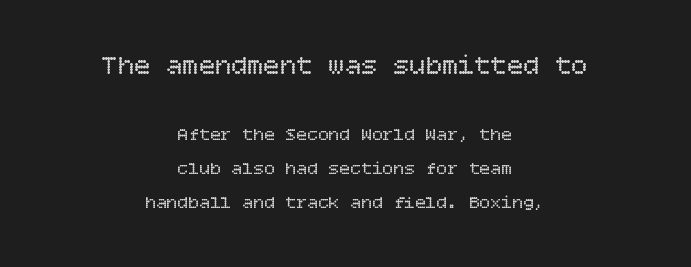
Whoever set this chose breathing room over compactness in the vertical rhythm. These glyphs show unthickened strokes, regular width or finer. Two sizes are in play, and the larger belongs to the first block. Centered paragraph, ragged on both sides. Quick note: not italic, upright.
